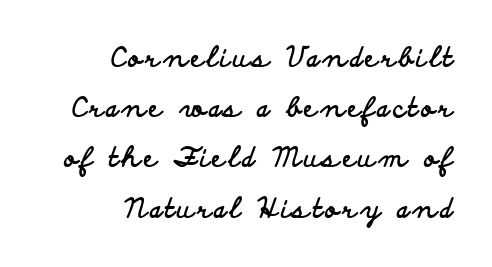
{"bold": "yes", "underline": "no", "align": "right", "line_spacing_ratio": 1.86, "glyph_px": 27}
